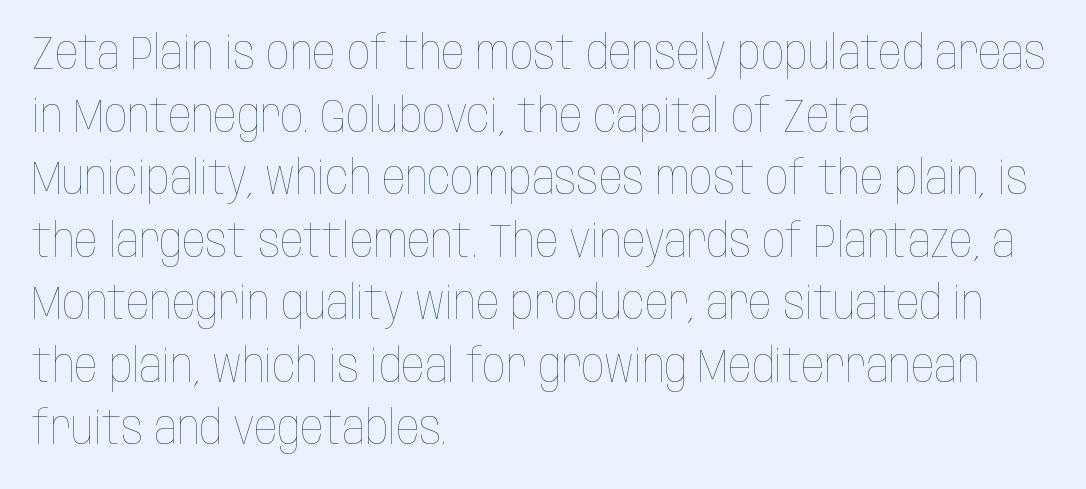
Q: Is the text bold? A: No.
Q: Is the text italic (slanted)? A: No, it is upright.
Q: Is the text underlined? A: No.
Q: How is the paragraph aligned? A: Left-aligned.
Q: Is the spacing between letters normal or unusually wide? A: Normal.
Q: Is the spacing between lines tight, normal or loose? A: Normal.
Q: Width (condensed, normal, or wide)? A: Condensed.
Q: Stroke contrast? A: Low.
Q: x-height? A: Large.
Q: Monospaced? A: No.
